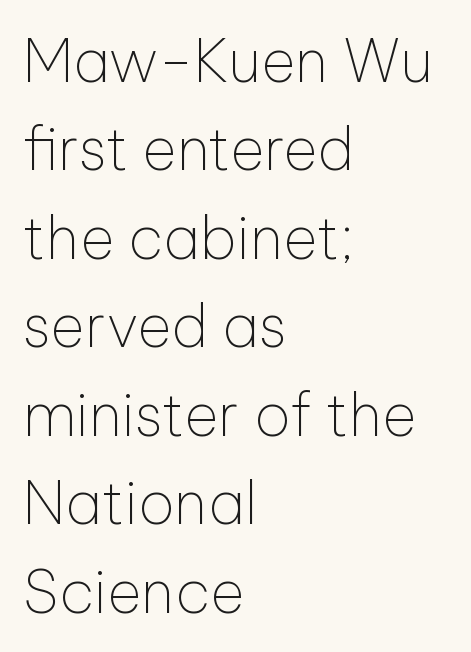
Q: Is the text bold? A: No.
Q: Is the text italic (slanted)? A: No, it is upright.
Q: Is the typeface a serif or a sans-serif typeface? A: Sans-serif.
Q: Is the text underlined? A: No.
Q: How is the paragraph aligned? A: Left-aligned.
Q: Is the spacing between letters normal or unusually wide? A: Normal.
Q: Is the spacing between lines tight, normal or loose? A: Normal.
Q: Width (condensed, normal, or wide)? A: Normal.
Q: Stroke contrast? A: Low.
Q: x-height? A: Medium.
Q: Monospaced? A: No.
